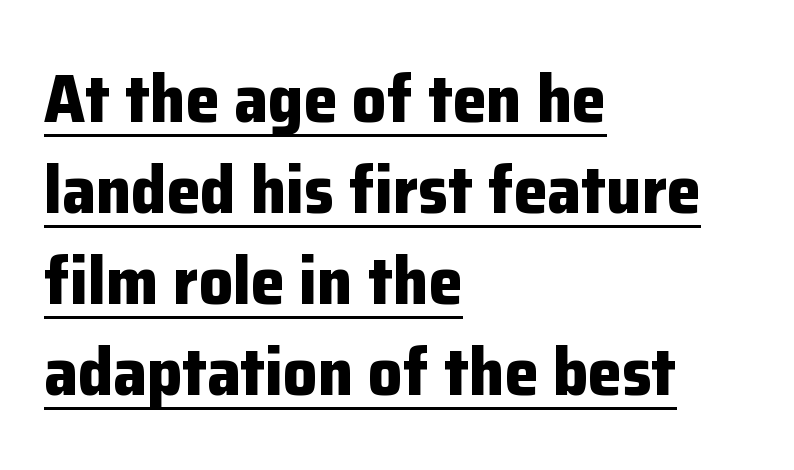
The image shows 68 px bold sans-serif type, upright; set left-aligned, normal line spacing (1.34x), normal letter spacing, underlined; low stroke contrast and a medium x-height.
